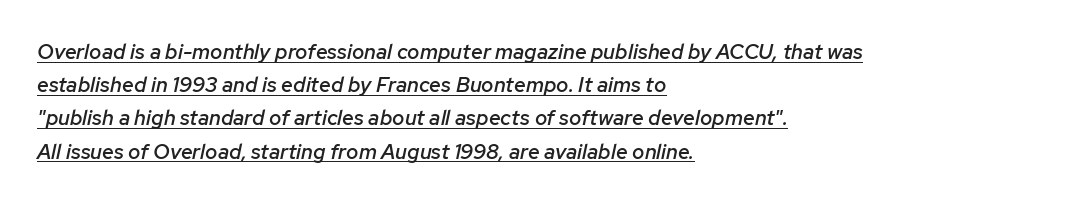
Q: Is the text bold? A: Semi-bold.
Q: Is the text italic (slanted)? A: Yes, it leans right by about 12 degrees.
Q: Is the text underlined? A: Yes.
Q: How is the paragraph aligned? A: Left-aligned.
Q: Is the spacing between letters normal or unusually wide? A: Normal.
Q: Is the spacing between lines tight, normal or loose? A: Normal.
